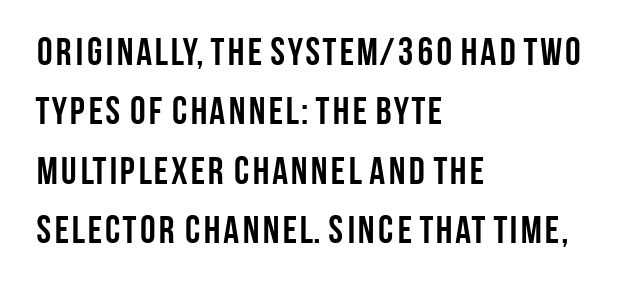
{"serif": "no", "italic": "no", "bold": "yes", "weight": "semibold", "width": "condensed", "stroke_contrast": "low", "x_height": "large", "monospaced": "no", "underline": "no", "align": "left", "line_spacing": "normal", "line_spacing_ratio": 1.52, "letter_spacing": "normal", "letter_spacing_em": 0.0, "glyph_px": 39}
